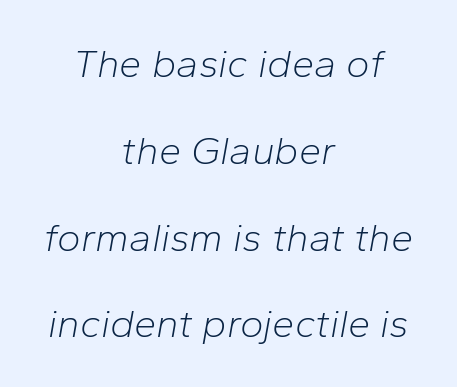
Italic? Definitely — the glyphs are oblique. Students, note that the glyphs here touch the page at normal intervals. Weight: regular or lighter. Here the designer chose a conventional face with non-uniform glyph widths. Beneath every word, the page is bare. The passage shown stacks its lines with a broad gap.
